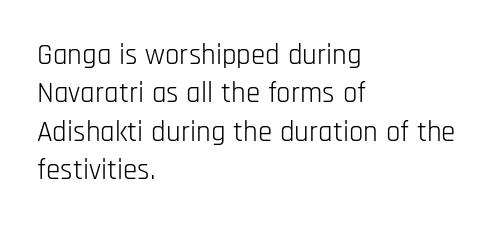
The image shows 29 px light, condensed sans-serif type, upright; set left-aligned, normal line spacing (1.32x), normal letter spacing, not underlined; low stroke contrast and a large x-height.
